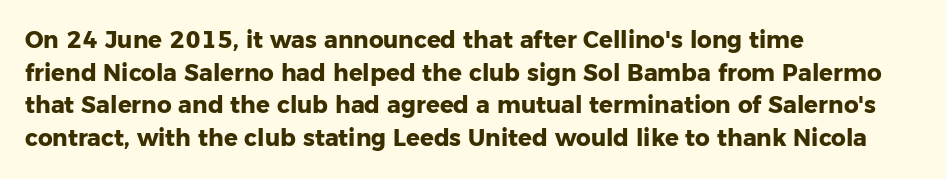
The image shows 23 px bold type, upright; set left-aligned, normal line spacing (1.42x), normal letter spacing, not underlined.
